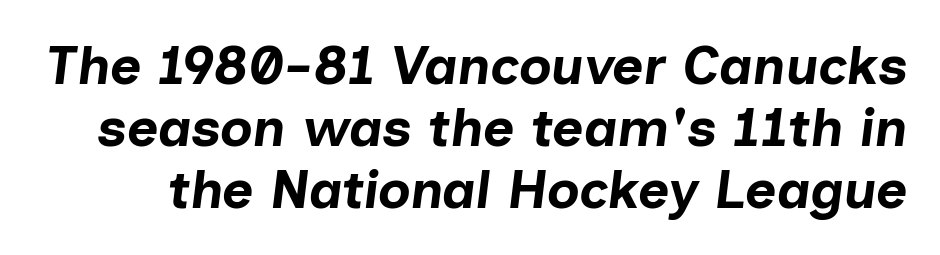
{"italic": "yes", "lean": "right", "slant_degrees": 7, "bold": "yes", "weight": "bold", "width": "normal", "stroke_contrast": "low", "x_height": "medium", "monospaced": "no", "underline": "no", "line_spacing": "tight", "line_spacing_ratio": 1.15, "letter_spacing": "normal", "letter_spacing_em": 0.0, "glyph_px": 54}
